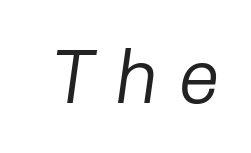
The image shows 76 px regular-weight type, italic (leaning right); set unusually wide letter spacing (+0.25 em), not underlined; low stroke contrast and a medium x-height.
